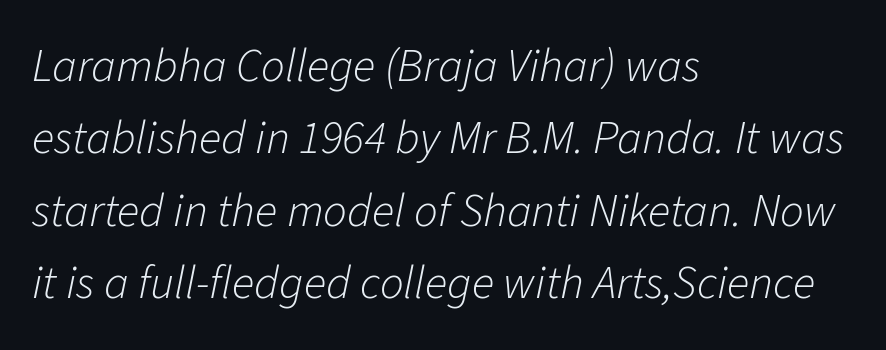
The weight tops out at a normal text grade. The gap between lines stays unmarked. Looks like regular typesetting: each glyph gets only the width it needs. The lines in this sample share a left origin and differ only in where they stop.
